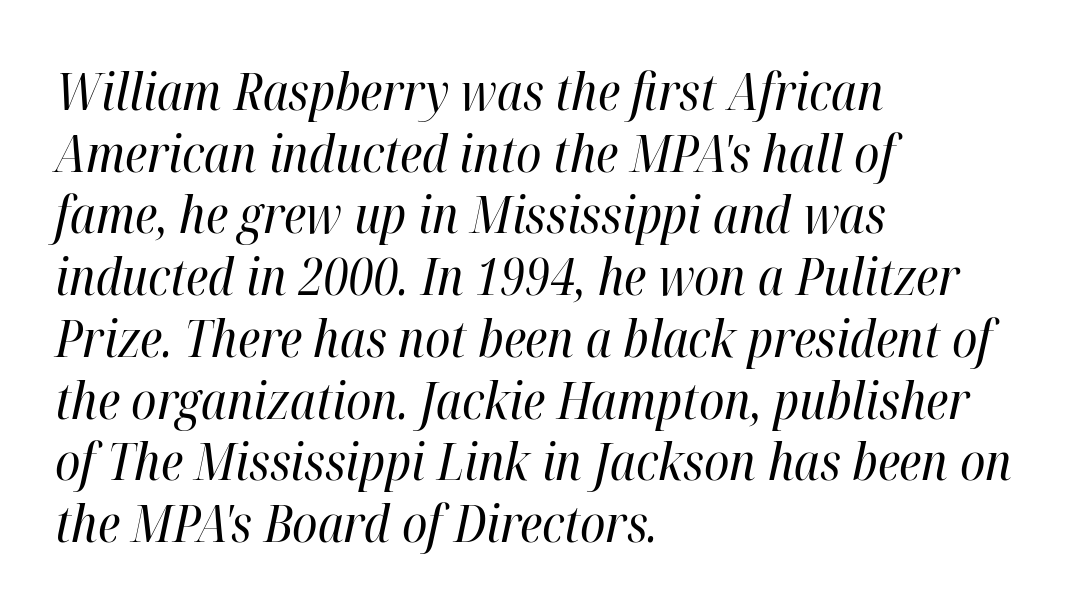
The image shows 51 px regular-weight, condensed type, italic (leaning right); set left-aligned, line spacing 1.21x, normal letter spacing, not underlined; high stroke contrast and a medium x-height.
